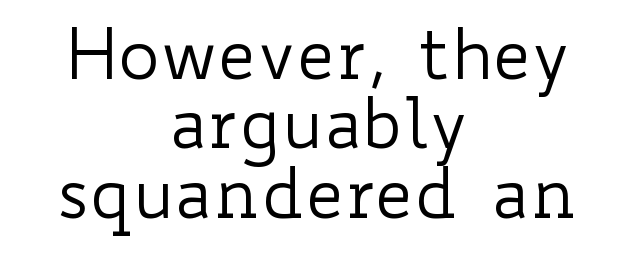
The image shows 70 px regular-weight, wide type, upright; set centered, tight line spacing (0.99x), normal letter spacing, not underlined; low stroke contrast and a small x-height.
